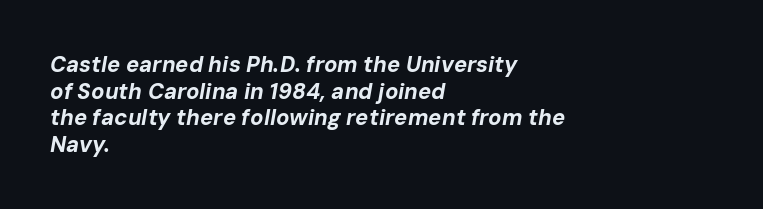
The rendering applies a slant to the glyphs. Horizontal alignment here is leftward, the default for most running prose. Anything drawn beneath the words? Only blank space. Observe the ordinary spacing: letters are neighbours, not strangers. A dark, heavy texture on the line: the type is bold.
